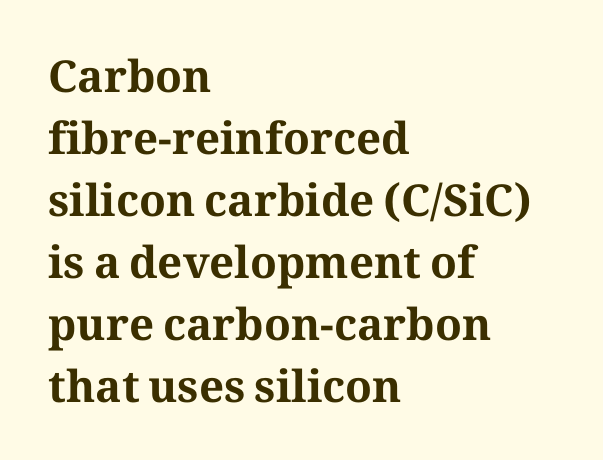
Q: Is the text bold? A: Yes.
Q: Is the text italic (slanted)? A: No, it is upright.
Q: Is the typeface a serif or a sans-serif typeface? A: Serif.
Q: Is the text underlined? A: No.
Q: How is the paragraph aligned? A: Left-aligned.
Q: Is the spacing between letters normal or unusually wide? A: Normal.
Q: Is the spacing between lines tight, normal or loose? A: Normal.
Q: Width (condensed, normal, or wide)? A: Normal.
Q: Stroke contrast? A: Medium.
Q: x-height? A: Medium.
Q: Monospaced? A: No.
